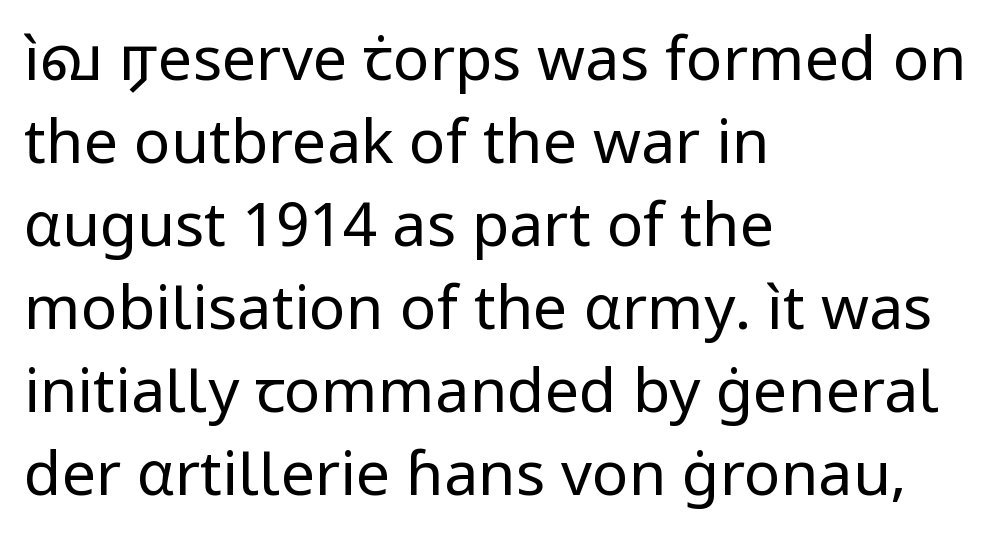
{"serif": "no", "italic": "no", "bold": "no", "weight": "regular", "width": "normal", "stroke_contrast": "low", "x_height": "medium", "monospaced": "no", "underline": "no", "align": "left", "line_spacing": "normal", "line_spacing_ratio": 1.36, "letter_spacing": "normal", "letter_spacing_em": 0.0, "glyph_px": 61}
